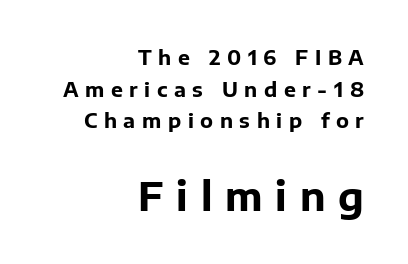
The image shows 39 px bold sans-serif type, upright; set right-aligned, normal line spacing (1.58x), unusually wide letter spacing (+0.33 em), not underlined; the second (bottom) block is 1.95x larger; low stroke contrast and a medium x-height.
